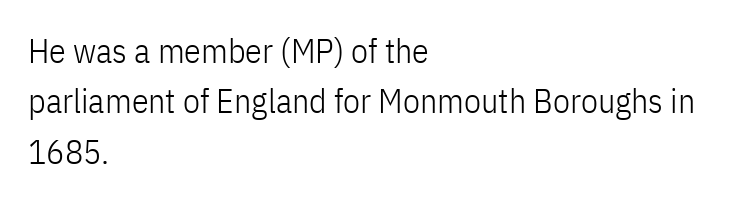
The image shows 34 px light, condensed sans-serif type, upright; set left-aligned, normal line spacing (1.48x), normal letter spacing, not underlined; low stroke contrast and a medium x-height.
